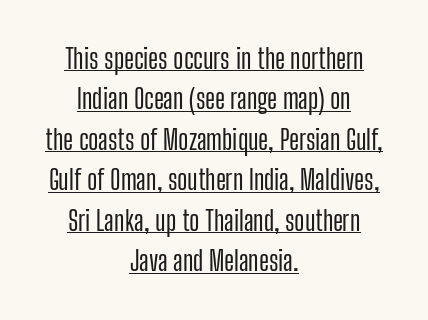
Q: Is the text italic (slanted)? A: No, it is upright.
Q: Is the text underlined? A: Yes.
Q: How is the paragraph aligned? A: Centered.
Q: Is the spacing between letters normal or unusually wide? A: Normal.
Q: Is the spacing between lines tight, normal or loose? A: Normal.
